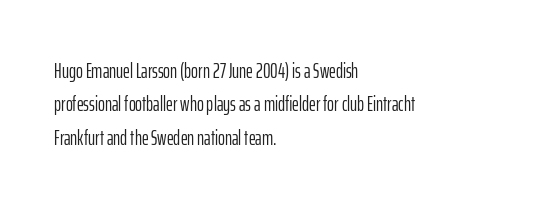
{"italic": "no", "bold": "no", "underline": "no", "align": "left", "line_spacing": "normal", "line_spacing_ratio": 1.59, "letter_spacing": "normal", "letter_spacing_em": 0.0, "glyph_px": 21}
